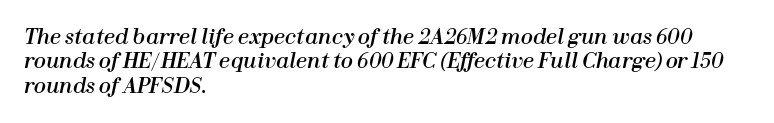
Between one letter and the next there's only the usual sliver of space. This sample is left-justified, so line endings fall wherever the words run out. The text carries the slant typical of an italic or oblique font. Check under the words: just untouched page.
